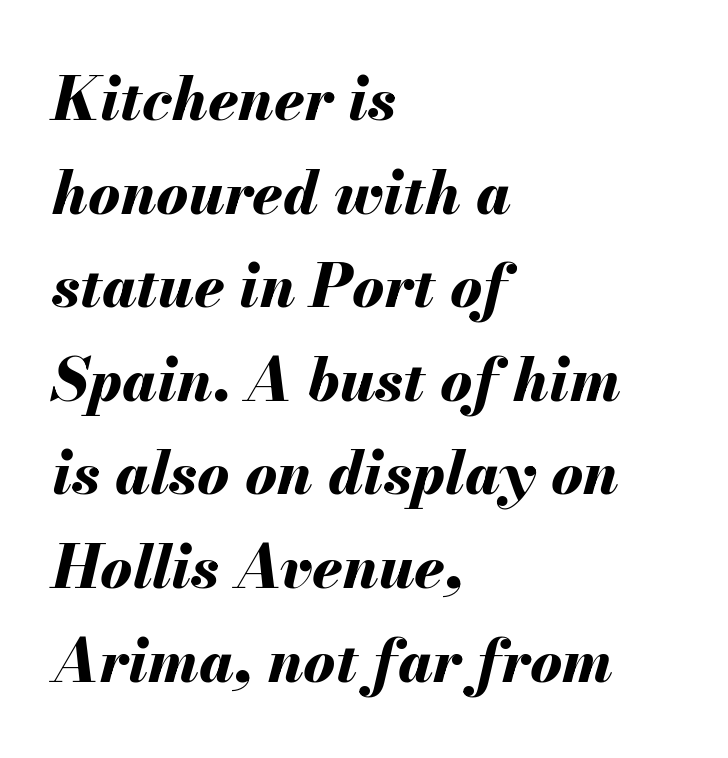
Q: Is the text bold? A: Yes.
Q: Is the text italic (slanted)? A: Yes, it leans right by about 13 degrees.
Q: Is the text underlined? A: No.
Q: How is the paragraph aligned? A: Left-aligned.
Q: Is the spacing between letters normal or unusually wide? A: Normal.
Q: Is the spacing between lines tight, normal or loose? A: Normal.
Q: Width (condensed, normal, or wide)? A: Normal.
Q: Stroke contrast? A: Medium.
Q: x-height? A: Small.
Q: Monospaced? A: No.
